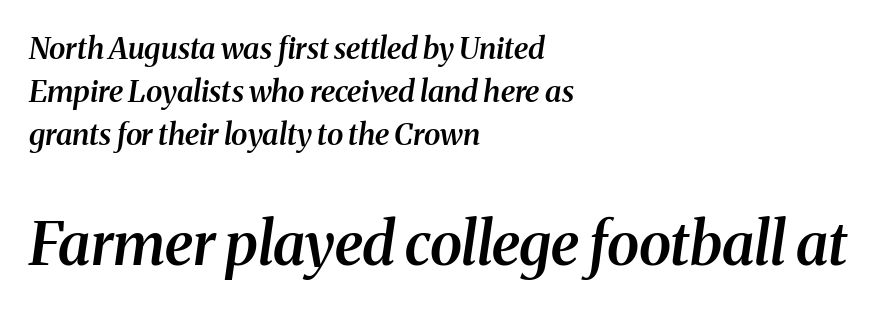
Horizontally, the lines are justified to the leading edge only. The letters carry serifs — small finishing strokes at the ends of their stems. Students, observe: this is what conventionally led text looks like. The letters sit at their default tracking, neither squeezed nor spread. Which chunk is bigger? The second one — the bottom block dwarfs the top.
